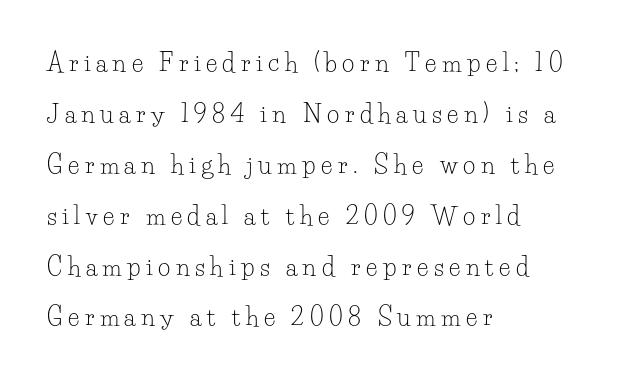
The image shows 24 px text type, upright; set left-aligned, loose line spacing (2.12x), unusually wide letter spacing (+0.23 em), not underlined.
